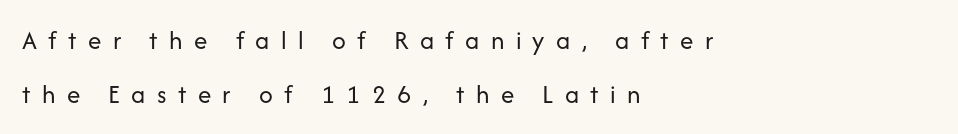
{"italic": "no", "bold": "no", "underline": "no", "align": "left", "line_spacing": "loose", "line_spacing_ratio": 2.0, "letter_spacing": "wide", "letter_spacing_em": 0.42, "glyph_px": 27}
